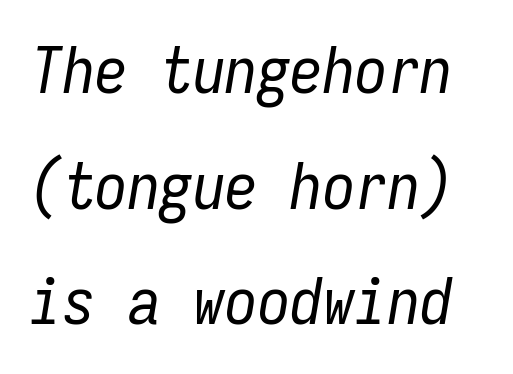
The image shows 65 px regular-weight, condensed type, italic (leaning right), monospaced; set line spacing 1.78x, normal letter spacing, not underlined; low stroke contrast and a medium x-height.
